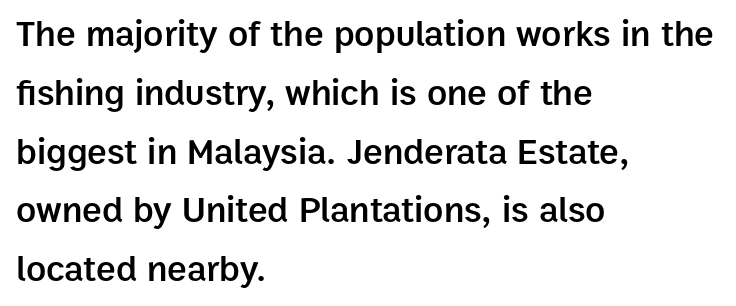
Observe the ordinary spacing: letters are neighbours, not strangers. Line beginnings align vertically; line endings do not. Only glyphs here, with clear space below each row. A roman cut, with each character standing at attention. The designer went with a sans here, leaving each stem footless. Horizontal bands of white between lines are of average thickness.
